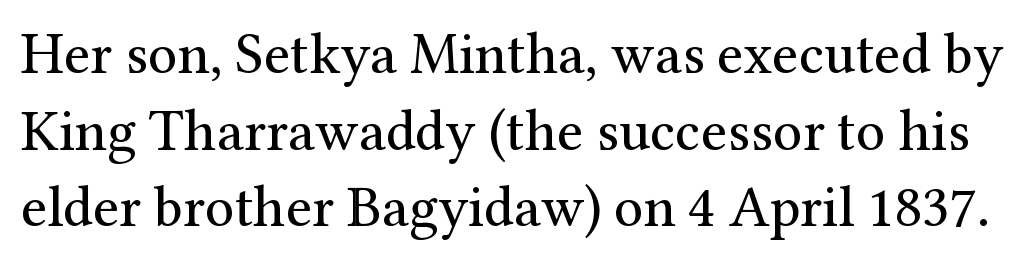
Q: Is the text bold? A: No.
Q: Is the text italic (slanted)? A: No, it is upright.
Q: Is the typeface a serif or a sans-serif typeface? A: Serif.
Q: Is the text underlined? A: No.
Q: Is the spacing between letters normal or unusually wide? A: Normal.
Q: Is the spacing between lines tight, normal or loose? A: Normal.
Q: Width (condensed, normal, or wide)? A: Normal.
Q: Stroke contrast? A: Medium.
Q: x-height? A: Medium.
Q: Monospaced? A: No.
